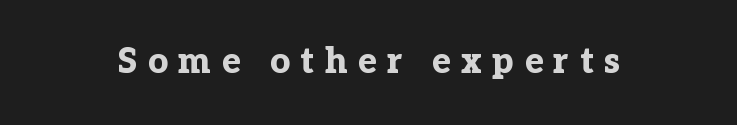
Q: Is the text bold? A: Yes.
Q: Is the text italic (slanted)? A: No, it is upright.
Q: Is the typeface a serif or a sans-serif typeface? A: Serif.
Q: Is the text underlined? A: No.
Q: Is the spacing between letters normal or unusually wide? A: Unusually wide.
Q: Width (condensed, normal, or wide)? A: Normal.
Q: Stroke contrast? A: Low.
Q: x-height? A: Medium.
Q: Monospaced? A: No.
